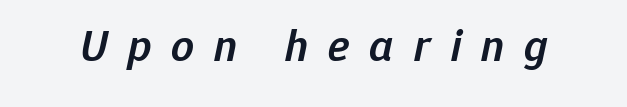
The image shows 45 px semibold type, italic (leaning right); set unusually wide letter spacing (+0.44 em), not underlined; low stroke contrast and a medium x-height.
